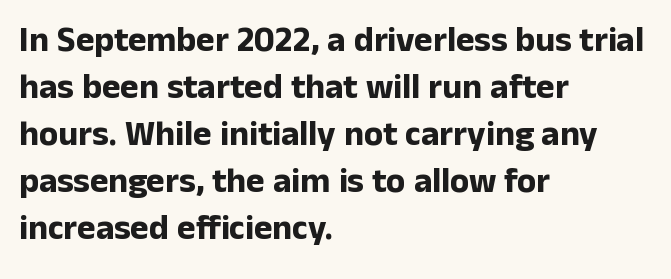
Q: Is the text bold? A: Yes.
Q: Is the text italic (slanted)? A: No, it is upright.
Q: Is the typeface a serif or a sans-serif typeface? A: Sans-serif.
Q: Is the text underlined? A: No.
Q: How is the paragraph aligned? A: Left-aligned.
Q: Is the spacing between letters normal or unusually wide? A: Normal.
Q: Is the spacing between lines tight, normal or loose? A: Normal.
Q: Width (condensed, normal, or wide)? A: Normal.
Q: Stroke contrast? A: Low.
Q: x-height? A: Medium.
Q: Monospaced? A: No.
